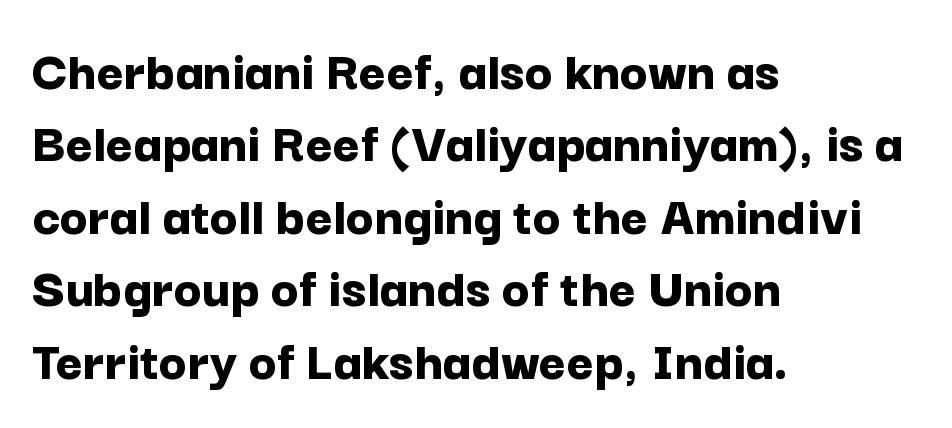
{"serif": "no", "italic": "no", "bold": "yes", "weight": "bold", "width": "normal", "stroke_contrast": "low", "x_height": "medium", "monospaced": "no", "underline": "no", "align": "left", "line_spacing": "normal", "line_spacing_ratio": 1.25, "letter_spacing": "normal", "letter_spacing_em": 0.0, "glyph_px": 58}
